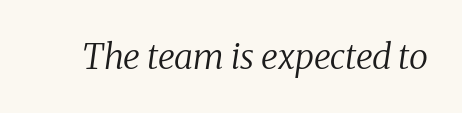
The image shows 35 px regular-weight serif type, italic (leaning right); set normal letter spacing, not underlined; medium stroke contrast and a medium x-height.
